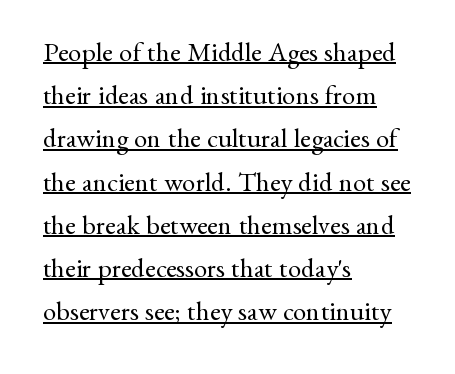
{"italic": "no", "bold": "no", "underline": "yes", "align": "left", "line_spacing": "normal", "line_spacing_ratio": 1.6, "letter_spacing": "normal", "letter_spacing_em": 0.0, "glyph_px": 27}
